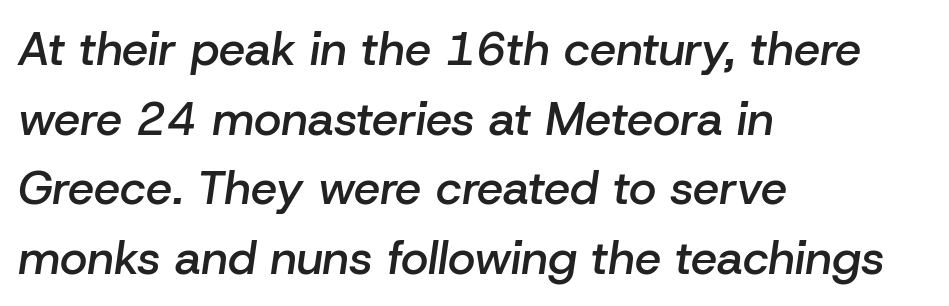
{"italic": "yes", "lean": "right", "slant_degrees": 8, "bold": "semi", "weight": "semibold", "width": "normal", "stroke_contrast": "low", "x_height": "medium", "monospaced": "no", "underline": "no", "align": "left", "line_spacing": "normal", "line_spacing_ratio": 1.48, "letter_spacing": "normal", "letter_spacing_em": 0.0, "glyph_px": 47}
